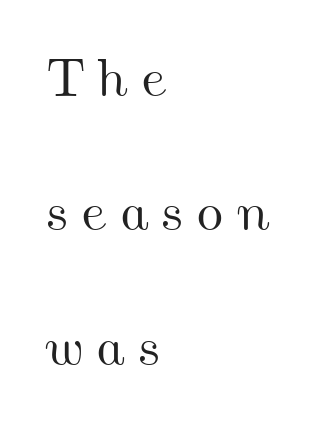
Q: Is the text underlined? A: No.
Q: How is the paragraph aligned? A: Left-aligned.
Q: Is the spacing between letters normal or unusually wide? A: Unusually wide.
Q: Is the spacing between lines tight, normal or loose? A: Loose.
Q: Width (condensed, normal, or wide)? A: Wide.
Q: Stroke contrast? A: Medium.
Q: x-height? A: Small.
Q: Monospaced? A: No.
